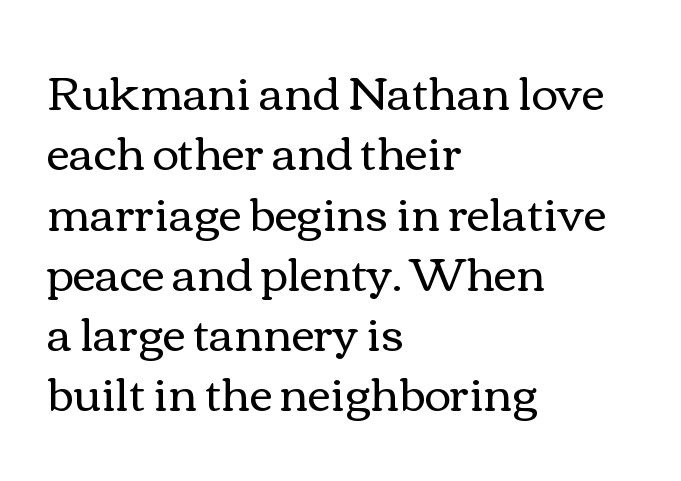
Q: Is the text bold? A: No.
Q: Is the text italic (slanted)? A: No, it is upright.
Q: Is the text underlined? A: No.
Q: How is the paragraph aligned? A: Left-aligned.
Q: Is the spacing between letters normal or unusually wide? A: Normal.
Q: Is the spacing between lines tight, normal or loose? A: Normal.
Q: Width (condensed, normal, or wide)? A: Wide.
Q: Stroke contrast? A: Medium.
Q: x-height? A: Medium.
Q: Monospaced? A: No.
